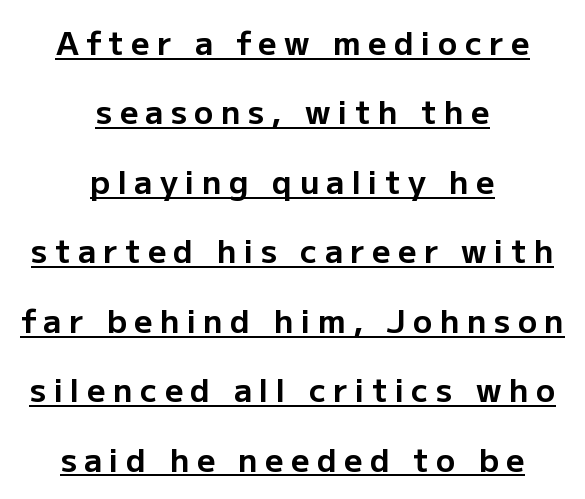
The image shows 32 px bold sans-serif type, upright; set centered, loose line spacing (2.17x), unusually wide letter spacing (+0.23 em), underlined; low stroke contrast and a medium x-height.
